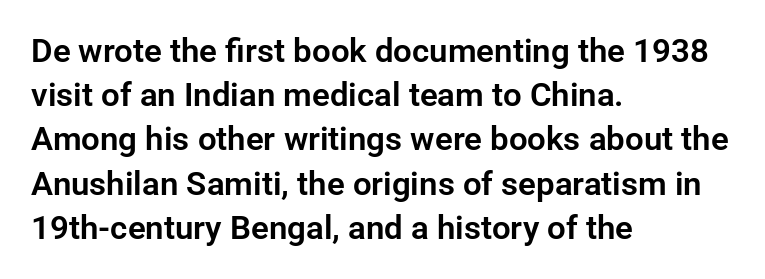
The image shows 33 px sans-serif type, upright; set left-aligned, normal line spacing (1.34x), normal letter spacing, not underlined; low stroke contrast and a medium x-height.
